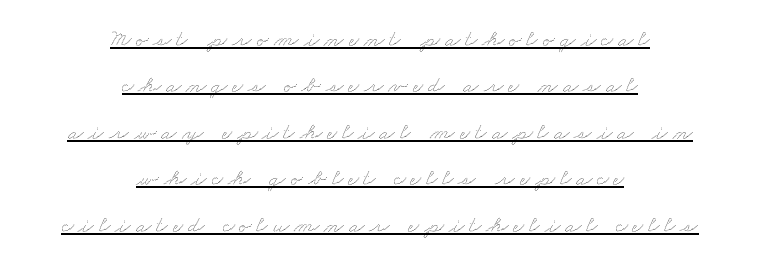
Compared with typical body copy, the letter spacing here is much looser. In designer terms, the underline attribute is active on this setting. These lines stack symmetrically, like a column narrowing and widening about its center. The vertical gap from one line to the next is large.
